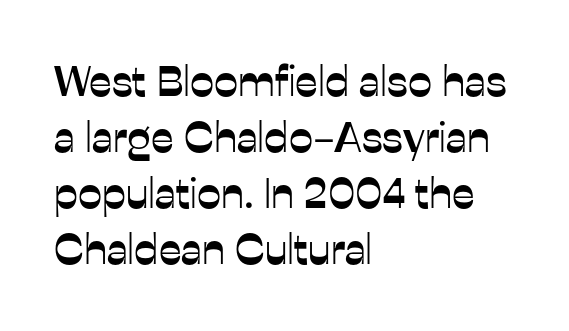
Q: Is the text italic (slanted)? A: No, it is upright.
Q: Is the typeface a serif or a sans-serif typeface? A: Sans-serif.
Q: Is the text underlined? A: No.
Q: How is the paragraph aligned? A: Left-aligned.
Q: Is the spacing between letters normal or unusually wide? A: Normal.
Q: Is the spacing between lines tight, normal or loose? A: Normal.
Q: Width (condensed, normal, or wide)? A: Normal.
Q: Stroke contrast? A: Low.
Q: x-height? A: Medium.
Q: Monospaced? A: No.
